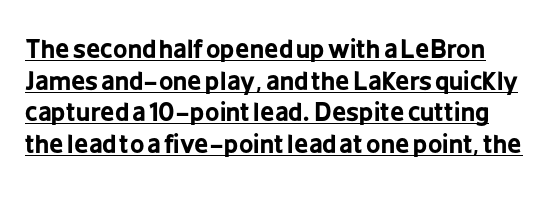
{"italic": "no", "bold": "yes", "underline": "yes", "line_spacing": "normal", "line_spacing_ratio": 1.27, "letter_spacing": "normal", "letter_spacing_em": 0.0, "glyph_px": 25}
